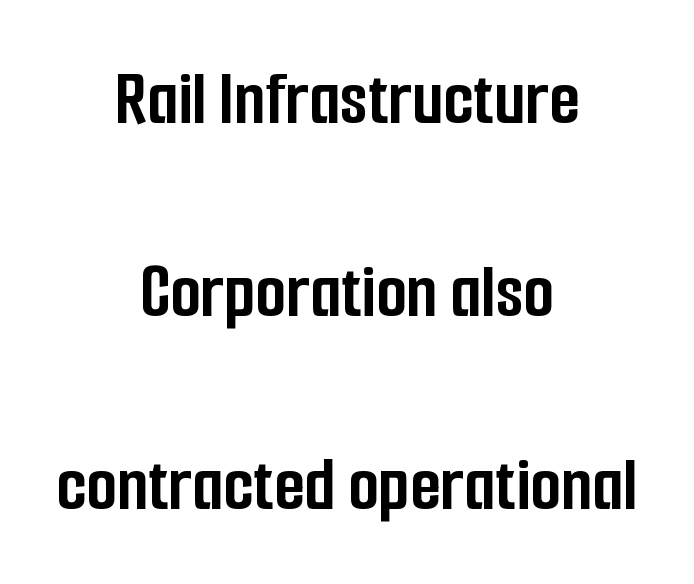
The image shows 79 px semibold, condensed sans-serif type, upright; set centered, loose line spacing (2.44x), normal letter spacing, not underlined; low stroke contrast and a medium x-height.
